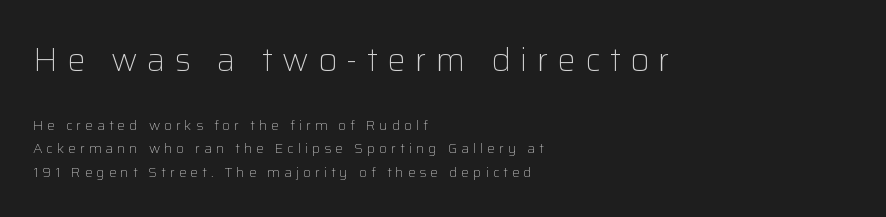
{"serif": "no", "italic": "no", "bold": "no", "weight": "light", "width": "normal", "stroke_contrast": "low", "x_height": "medium", "monospaced": "no", "underline": "no", "align": "left", "line_spacing": "normal", "line_spacing_ratio": 1.66, "letter_spacing": "wide", "letter_spacing_em": 0.28, "larger_block": "first", "size_ratio": 2.36, "glyph_px": 33}
